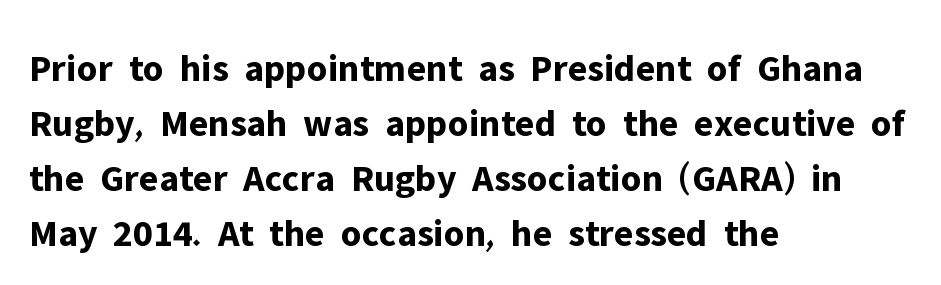
Style check: upright. Descenders hang freely into open space. One glance says typical: line gaps are just what's usual. This sample is left-justified, so line endings fall wherever the words run out. Does the type have serifs? No, each stem ends abruptly. Heavy-handed strokes throughout: this text is bold.
